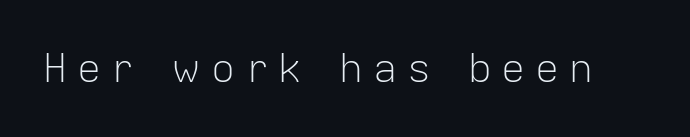
The image shows 40 px light sans-serif type, upright; set unusually wide letter spacing (+0.24 em), not underlined; low stroke contrast and a medium x-height.
